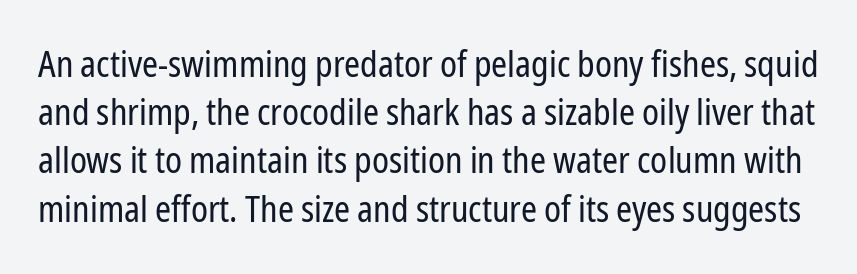
You could not count columns in this text — the font is proportionally spaced. Underline: absent. Does the type have serifs? No, each stem ends abruptly. A roman cut, with each character standing at attention.
